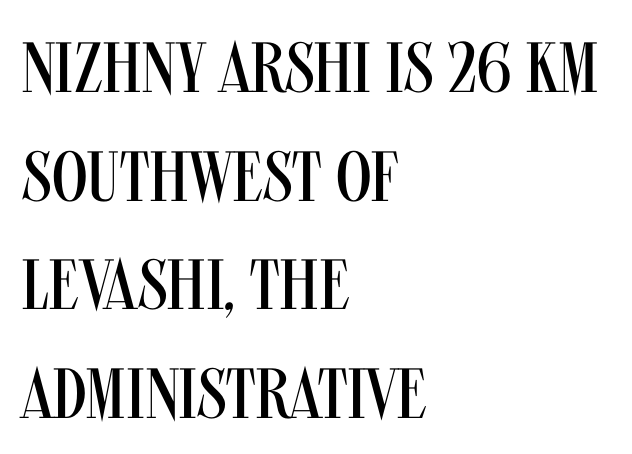
Underline: absent. Each stroke keeps to a modest, everyday thickness or less. This rendering uses left alignment, leaving the right contour irregular. Nope, not italic — everything's standing straight.
